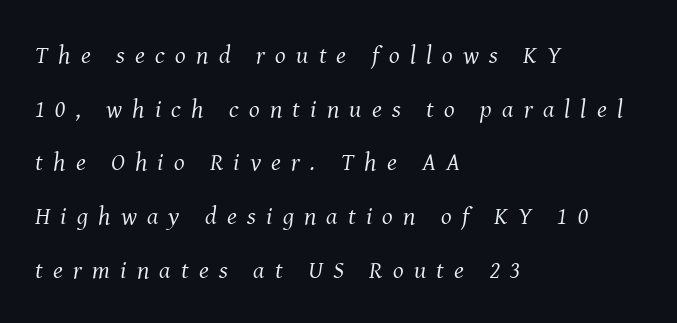
Slant detected: the letters are inclined. Glance below the letters and you will spot only blank space. Display-style spreading of the glyphs; the letterfit is very open. You could fit nearly another row in the gap between these rows. This sample is left-justified, so line endings fall wherever the words run out. Weight: in the light-to-regular range.
